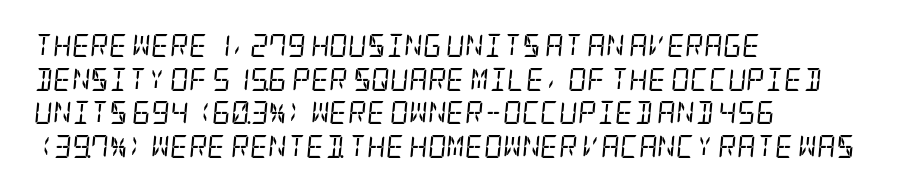
{"italic": "yes", "lean": "right", "slant_degrees": 5, "bold": "no", "underline": "no", "align": "left", "line_spacing": "normal", "line_spacing_ratio": 1.46, "letter_spacing": "normal", "letter_spacing_em": 0.0, "glyph_px": 23}
